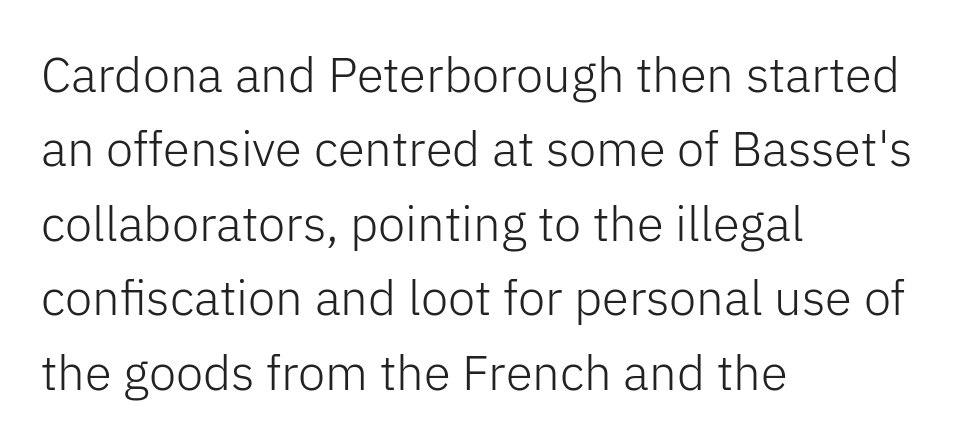
The image shows 49 px light sans-serif type, upright; set left-aligned, normal line spacing (1.52x), normal letter spacing, not underlined; low stroke contrast and a medium x-height.
